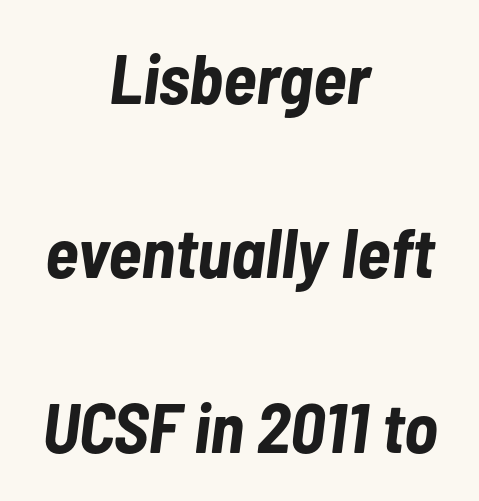
On the weight axis this lands at bold, roughly 700. Here the designer chose a conventional face with non-uniform glyph widths. Standard letterfit; no display-style spreading of the glyphs. Widely set lines give the paragraph a tall, airy silhouette.
